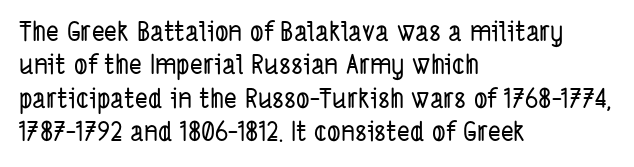
Q: Is the text underlined? A: No.
Q: How is the paragraph aligned? A: Left-aligned.
Q: Is the spacing between letters normal or unusually wide? A: Normal.
